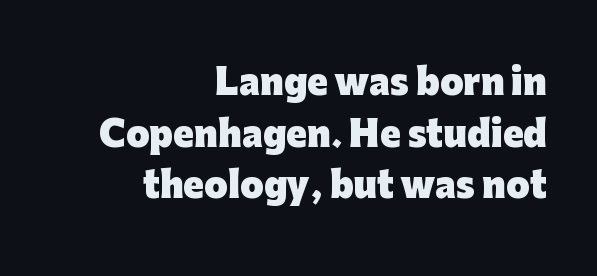
The image shows 34 px heavy sans-serif type, upright; set right-aligned, normal line spacing (1.52x), normal letter spacing, not underlined; low stroke contrast and a medium x-height.
